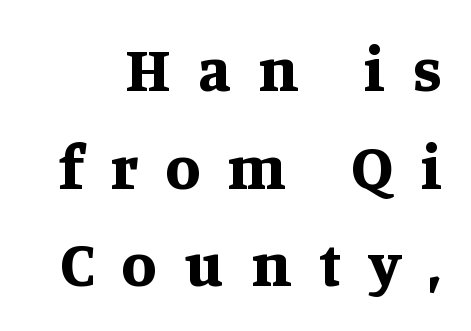
The image shows 63 px bold serif type, upright; set normal line spacing (1.55x), unusually wide letter spacing (+0.44 em), not underlined; medium stroke contrast and a large x-height.
